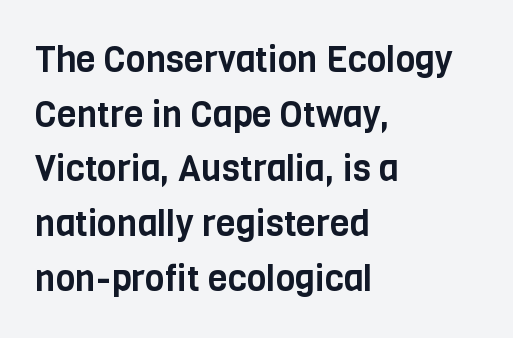
Q: Is the text italic (slanted)? A: No, it is upright.
Q: Is the typeface a serif or a sans-serif typeface? A: Sans-serif.
Q: Is the text underlined? A: No.
Q: How is the paragraph aligned? A: Left-aligned.
Q: Is the spacing between letters normal or unusually wide? A: Normal.
Q: Is the spacing between lines tight, normal or loose? A: Normal.
Q: Width (condensed, normal, or wide)? A: Condensed.
Q: Stroke contrast? A: Low.
Q: x-height? A: Large.
Q: Monospaced? A: No.
